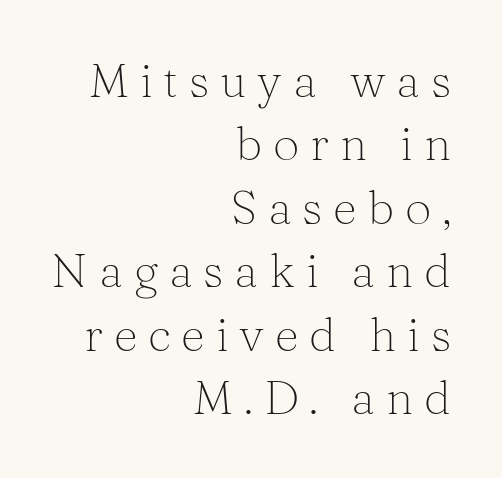
{"serif": "yes", "italic": "no", "bold": "no", "weight": "light", "width": "normal", "stroke_contrast": "medium", "x_height": "medium", "monospaced": "no", "underline": "no", "align": "right", "line_spacing": "normal", "line_spacing_ratio": 1.35, "letter_spacing": "wide", "letter_spacing_em": 0.23, "glyph_px": 47}
